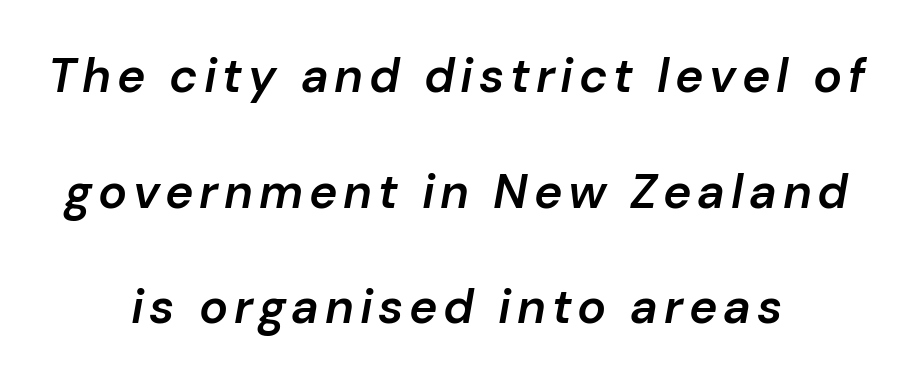
Q: Is the text bold? A: Semi-bold.
Q: Is the text italic (slanted)? A: Yes, it leans right by about 10 degrees.
Q: Is the text underlined? A: No.
Q: How is the paragraph aligned? A: Centered.
Q: Is the spacing between lines tight, normal or loose? A: Loose.
Q: Width (condensed, normal, or wide)? A: Normal.
Q: Stroke contrast? A: Low.
Q: x-height? A: Medium.
Q: Monospaced? A: No.
